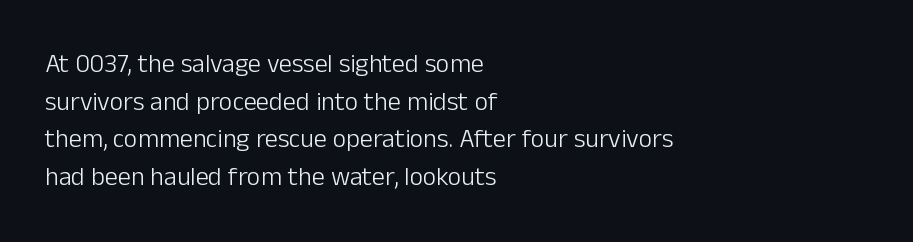
This sample is left-justified, so line endings fall wherever the words run out. Short note: letters normally spaced. These lines were composed using upright roman letters. Nothing heavy about these letters — not bold at all. The glyphs are unaccompanied by any horizontal stroke below them. Quick note: interline space is typical.
